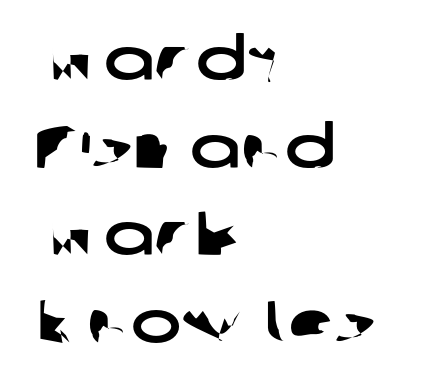
The image shows 60 px wide sans-serif type; set left-aligned, normal line spacing (1.46x), normal letter spacing, not underlined; low stroke contrast and a medium x-height.
